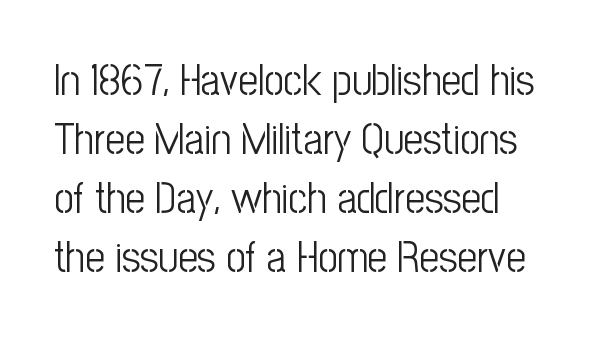
The image shows 43 px light, condensed sans-serif type, upright; set normal line spacing (1.37x), normal letter spacing, not underlined; low stroke contrast and a medium x-height.
